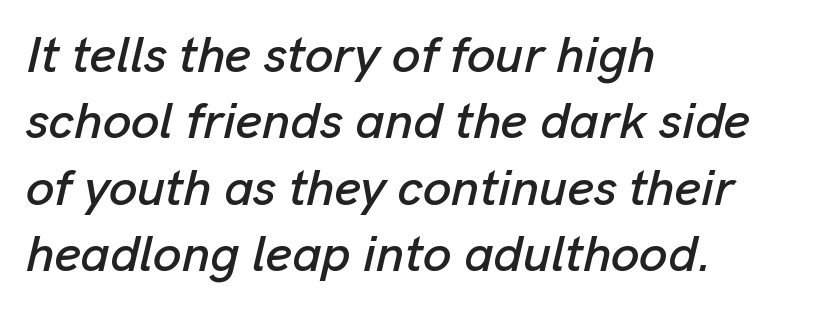
{"italic": "yes", "lean": "right", "slant_degrees": 13, "width": "normal", "stroke_contrast": "low", "x_height": "medium", "monospaced": "no", "underline": "no", "align": "left", "line_spacing": "normal", "line_spacing_ratio": 1.3, "letter_spacing": "normal", "letter_spacing_em": 0.0, "glyph_px": 51}
